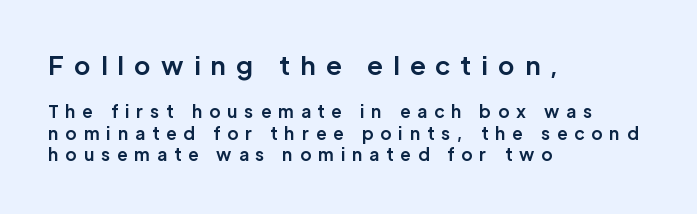
Each new line begins a customary step beneath the previous one. Tall strokes in this sample are plumb rather than angled. Substantial extra tracking has been applied to these lines. Bold? Absolutely — the strokes are thick and heavy. Layout note: lines flush left. Scale decreases going downward across the two blocks.
